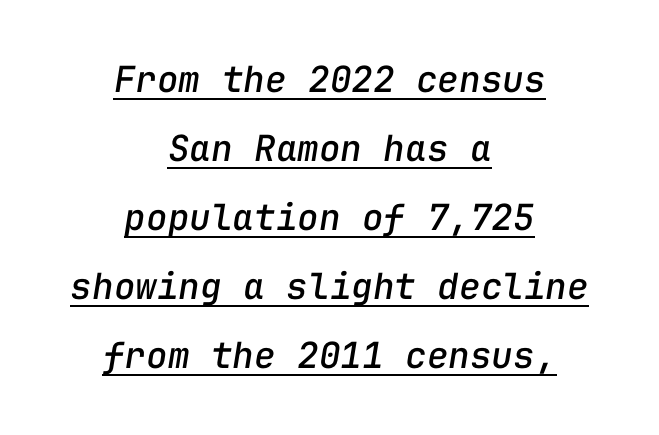
The image shows 36 px text type, italic (leaning right), monospaced; set centered, loose line spacing (1.92x), normal letter spacing, underlined; low stroke contrast and a medium x-height.
